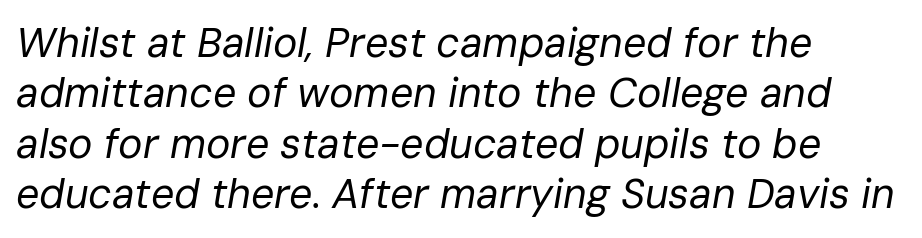
Q: Is the text bold? A: No.
Q: Is the text italic (slanted)? A: Yes, it leans right by about 10 degrees.
Q: Is the text underlined? A: No.
Q: How is the paragraph aligned? A: Left-aligned.
Q: Is the spacing between letters normal or unusually wide? A: Normal.
Q: Width (condensed, normal, or wide)? A: Normal.
Q: Stroke contrast? A: Low.
Q: x-height? A: Medium.
Q: Monospaced? A: No.
